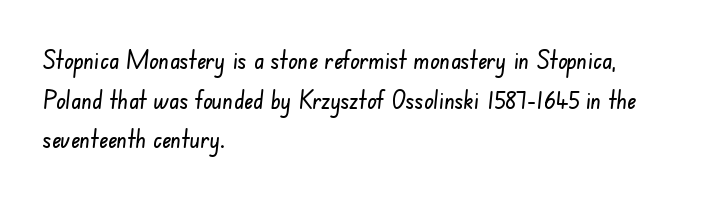
The image shows 25 px text type; set left-aligned, normal line spacing (1.59x), normal letter spacing, not underlined.
